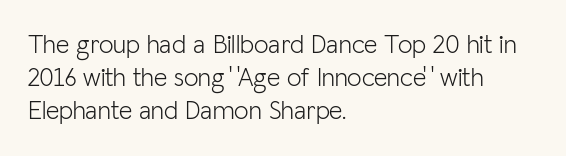
The image shows 26 px text type, upright; set left-aligned, normal line spacing (1.27x), normal letter spacing, not underlined.
